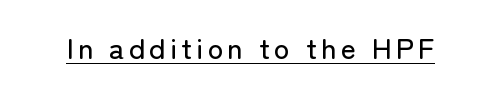
{"serif": "no", "italic": "no", "width": "normal", "stroke_contrast": "low", "x_height": "medium", "monospaced": "no", "underline": "yes", "glyph_px": 29}
